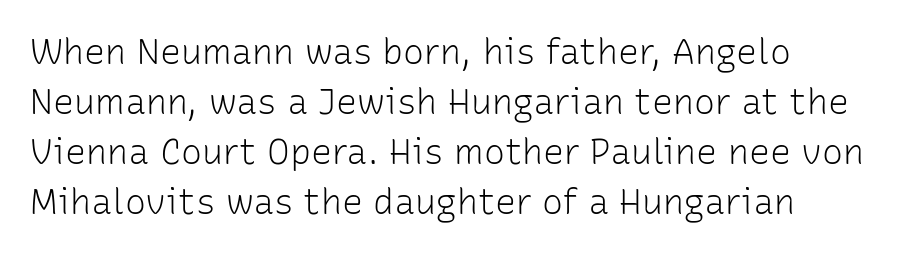
{"serif": "no", "italic": "no", "bold": "no", "weight": "light", "width": "normal", "stroke_contrast": "low", "x_height": "medium", "monospaced": "no", "underline": "no", "align": "left", "line_spacing": "normal", "line_spacing_ratio": 1.43, "letter_spacing": "normal", "letter_spacing_em": 0.0, "glyph_px": 35}
